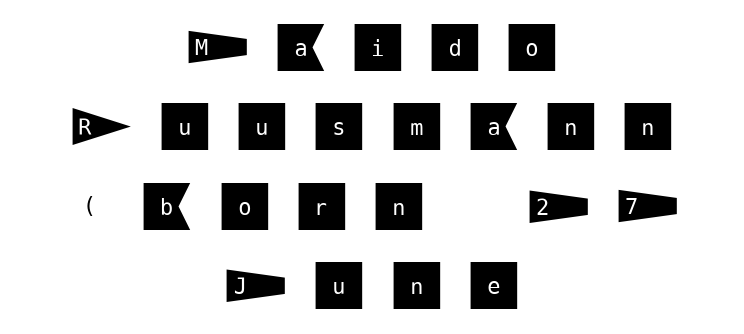
{"serif": "no", "italic": "no", "width": "normal", "stroke_contrast": "medium", "x_height": "large", "underline": "no", "align": "center", "line_spacing": "normal", "line_spacing_ratio": 1.5, "letter_spacing": "wide", "letter_spacing_em": 0.48, "glyph_px": 53}
